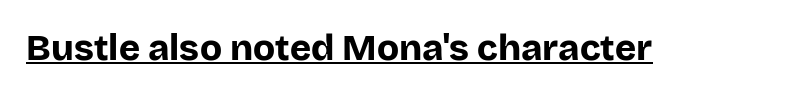
The image shows 36 px bold sans-serif type, upright; set normal letter spacing, underlined; low stroke contrast and a large x-height.
